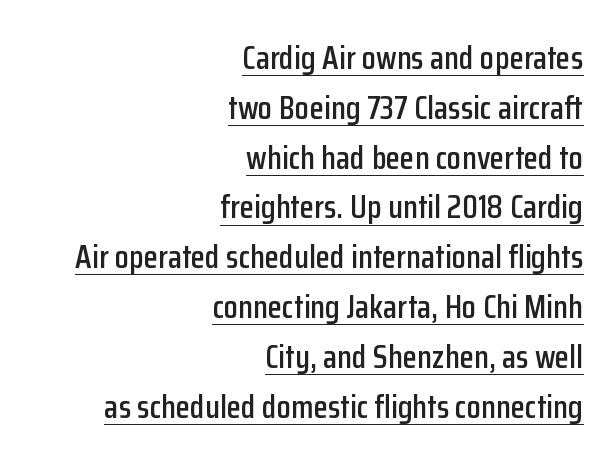
{"serif": "no", "italic": "no", "width": "condensed", "stroke_contrast": "low", "x_height": "medium", "monospaced": "no", "underline": "yes", "align": "right", "line_spacing": "normal", "line_spacing_ratio": 1.51, "letter_spacing": "normal", "letter_spacing_em": 0.0, "glyph_px": 33}
